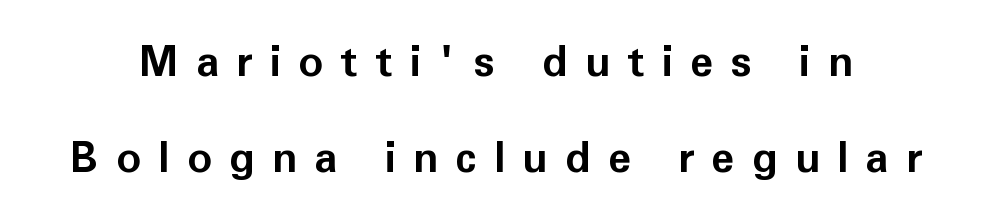
{"serif": "no", "italic": "no", "bold": "yes", "weight": "bold", "width": "normal", "stroke_contrast": "low", "x_height": "medium", "monospaced": "no", "underline": "no", "line_spacing": "loose", "line_spacing_ratio": 2.28, "letter_spacing": "wide", "letter_spacing_em": 0.41, "glyph_px": 42}
